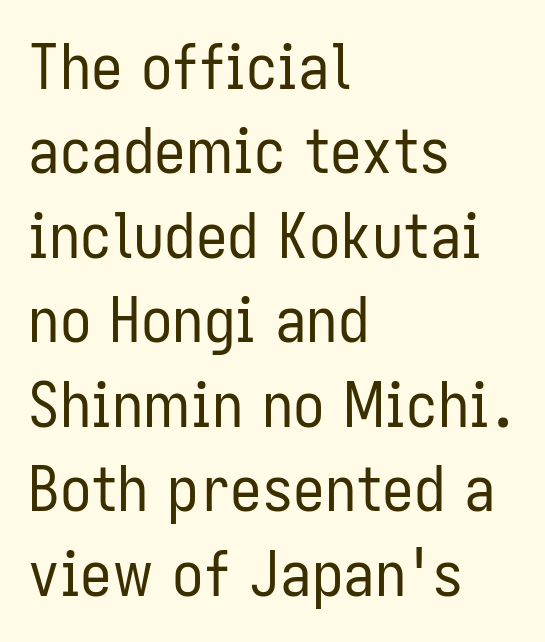
{"serif": "no", "italic": "no", "bold": "no", "weight": "regular", "width": "condensed", "stroke_contrast": "low", "x_height": "medium", "monospaced": "no", "underline": "no", "align": "left", "line_spacing": "normal", "line_spacing_ratio": 1.34, "letter_spacing": "normal", "letter_spacing_em": 0.0, "glyph_px": 63}
